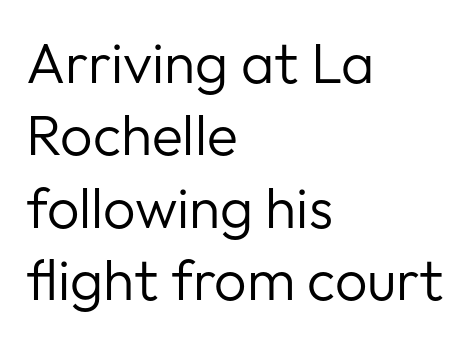
The image shows 57 px regular-weight sans-serif type, upright; set left-aligned, normal line spacing (1.27x), normal letter spacing, not underlined; low stroke contrast and a medium x-height.
